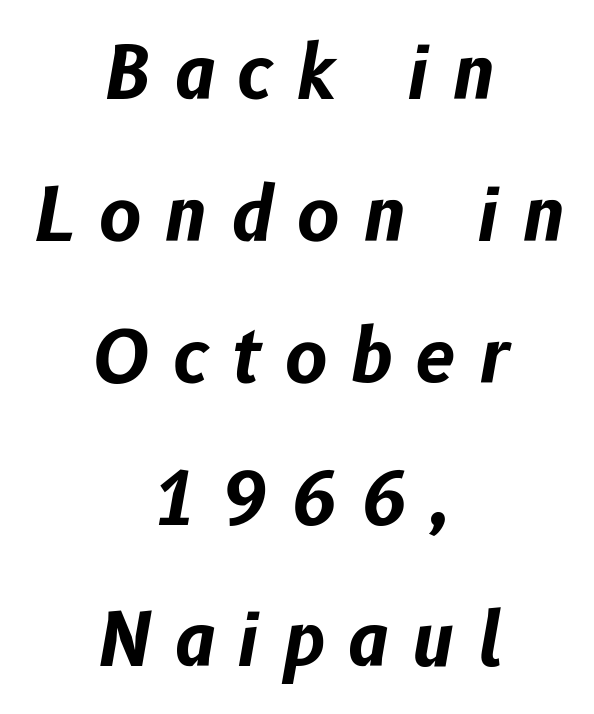
{"italic": "yes", "lean": "right", "slant_degrees": 10, "bold": "yes", "weight": "bold", "width": "normal", "stroke_contrast": "low", "x_height": "medium", "monospaced": "no", "underline": "no", "align": "center", "line_spacing": "loose", "line_spacing_ratio": 1.97, "letter_spacing": "wide", "letter_spacing_em": 0.32, "glyph_px": 72}
